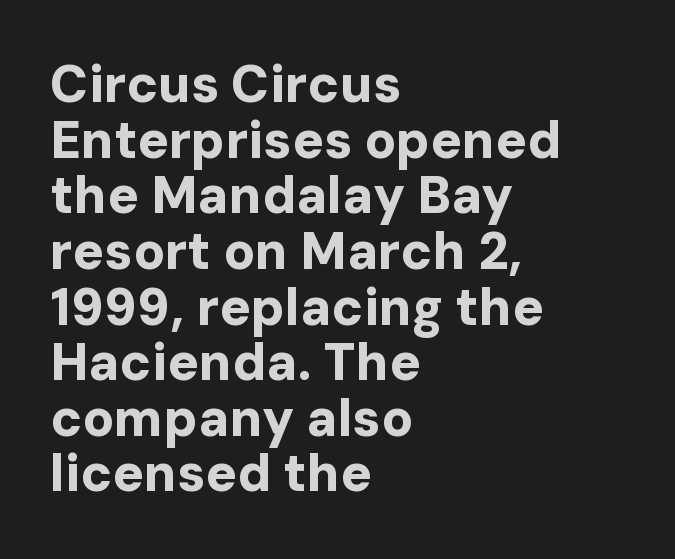
The lines are packed closely together with very little leading. Standard letterfit; no display-style spreading of the glyphs. The font's upright variant was chosen for this text. What weight is shown? A full bold with thick strokes. No word sits above an underline. The passage shown is typed in a proportional face where columns would drift.
